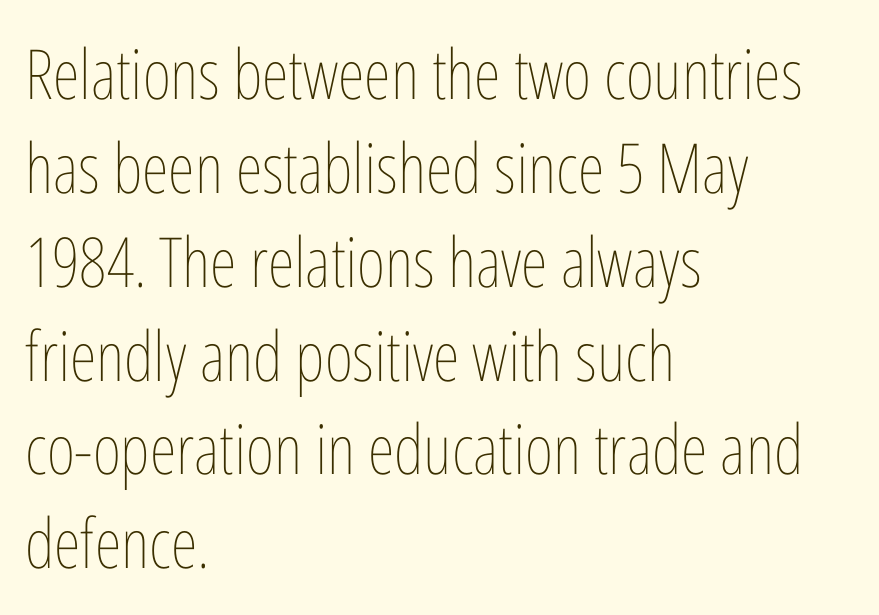
The face used here is proportionally spaced, like ordinary book or web type. Quick note: not italic, upright. The setting favours the left margin, as ordinary paragraphs usually do. Weight: regular or lighter. This block has exactly the height ordinary leading produces. Clear beneath every line of the passage.
